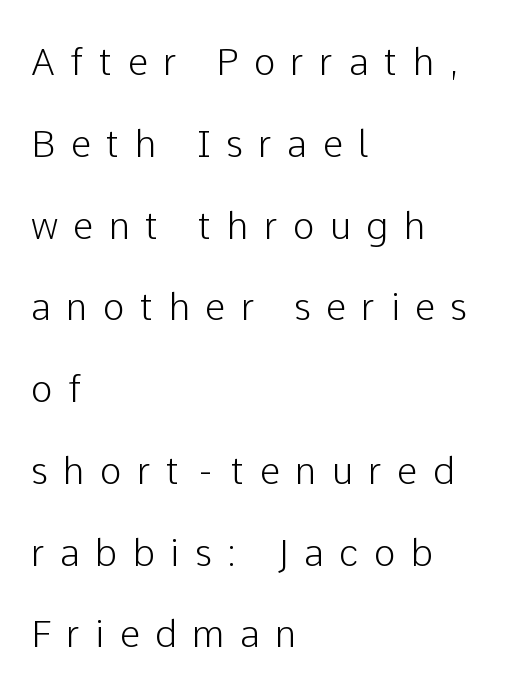
{"serif": "no", "italic": "no", "width": "normal", "stroke_contrast": "low", "x_height": "medium", "monospaced": "no", "underline": "no", "align": "left", "line_spacing": "loose", "line_spacing_ratio": 2.21, "letter_spacing": "wide", "letter_spacing_em": 0.41, "glyph_px": 37}
